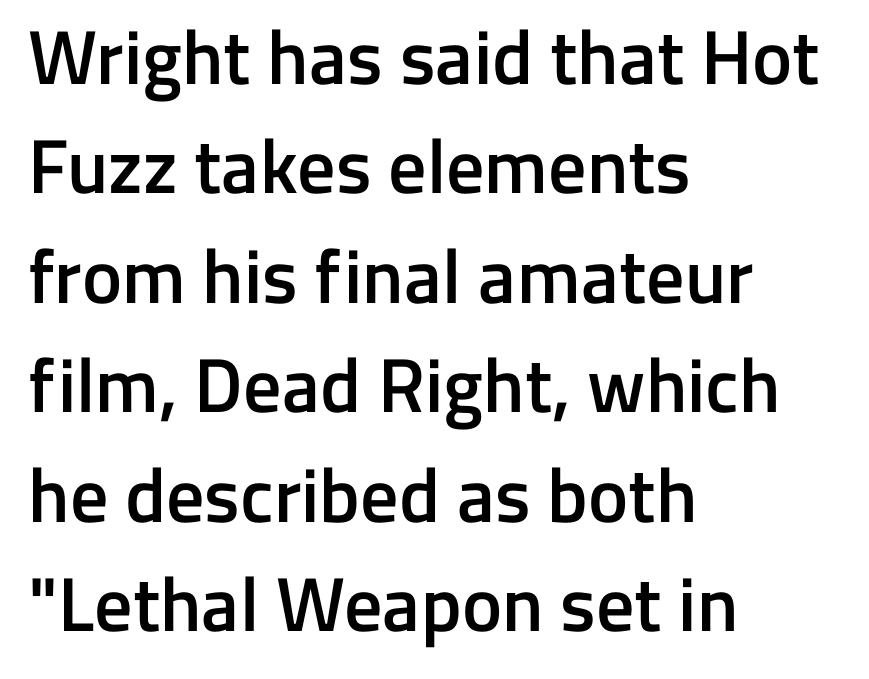
{"serif": "no", "italic": "no", "bold": "semi", "weight": "semibold", "width": "normal", "stroke_contrast": "low", "x_height": "medium", "monospaced": "no", "underline": "no", "align": "left", "line_spacing": "normal", "line_spacing_ratio": 1.44, "letter_spacing": "normal", "letter_spacing_em": 0.0, "glyph_px": 76}
